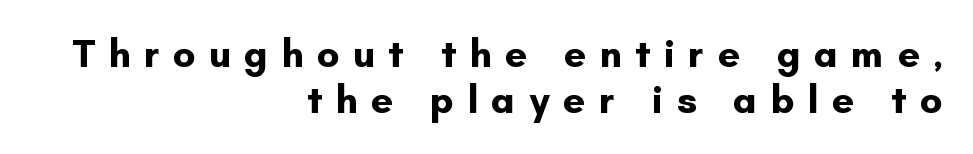
Q: Is the text bold? A: Yes.
Q: Is the text italic (slanted)? A: No, it is upright.
Q: Is the typeface a serif or a sans-serif typeface? A: Sans-serif.
Q: Is the text underlined? A: No.
Q: How is the paragraph aligned? A: Right-aligned.
Q: Is the spacing between letters normal or unusually wide? A: Unusually wide.
Q: Width (condensed, normal, or wide)? A: Normal.
Q: Stroke contrast? A: Low.
Q: x-height? A: Small.
Q: Monospaced? A: No.
